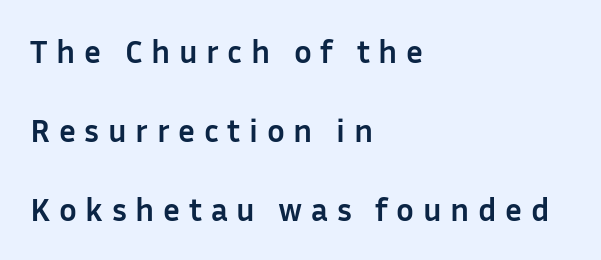
The characters display no serif detailing; their extremities are plain. The typesetter chose a ragged-right arrangement here. Strong, thick strokes mark this as bold type. The letterforms stand isolated, each surrounded by extra space. Students, observe: this is what heavily led, spacious text looks like.
